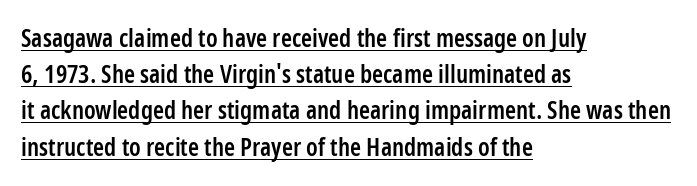
{"italic": "no", "bold": "semi", "underline": "yes", "align": "left", "line_spacing": "normal", "line_spacing_ratio": 1.45, "letter_spacing": "normal", "letter_spacing_em": 0.0, "glyph_px": 25}
